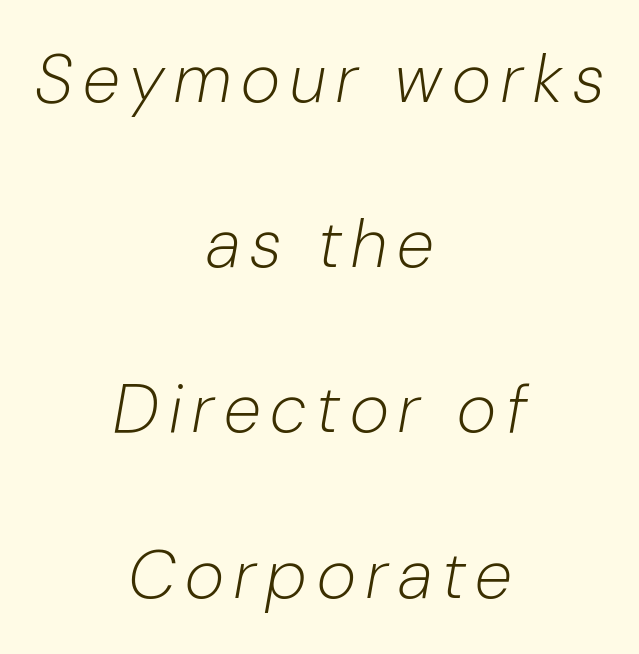
The image shows 68 px light type, italic (leaning right); set centered, loose line spacing (2.43x), not underlined; low stroke contrast and a medium x-height.
